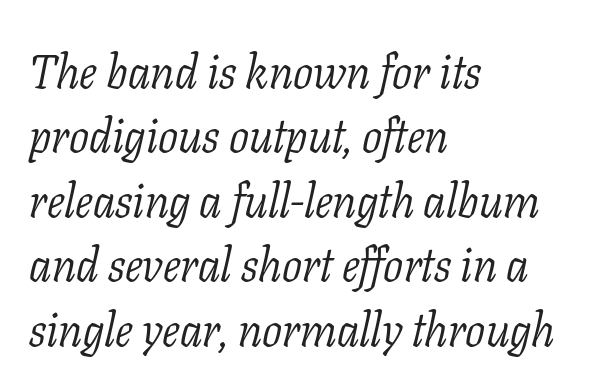
{"serif": "yes", "italic": "yes", "lean": "right", "slant_degrees": 11, "bold": "no", "weight": "light", "width": "normal", "stroke_contrast": "low", "x_height": "medium", "monospaced": "no", "underline": "no", "align": "left", "line_spacing": "normal", "line_spacing_ratio": 1.37, "letter_spacing": "normal", "letter_spacing_em": 0.0, "glyph_px": 47}
